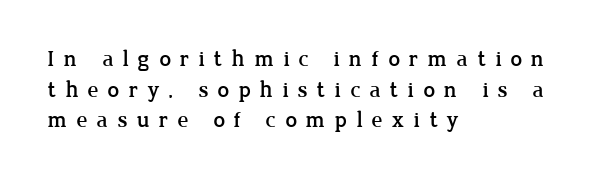
Beneath every word, the page is bare. Vertical spacing — default. Alignment: flush left. In terms of posture, this sample is upright. Characters follow at a spacing far wider than the type designer built in.
